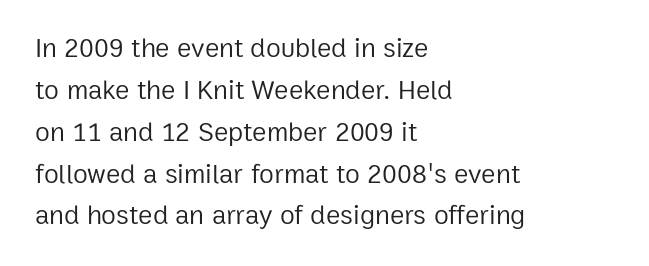
Anything drawn beneath the words? Only blank space. Each word holds together tightly as a unit, with standard inter-letter gaps. Each stroke keeps to a modest, everyday thickness or less. Normally led — the rows are evenly, conventionally spaced. In CSS terms this would be text-align: left. Does the lettering tilt? It doesn't — this is upright.
